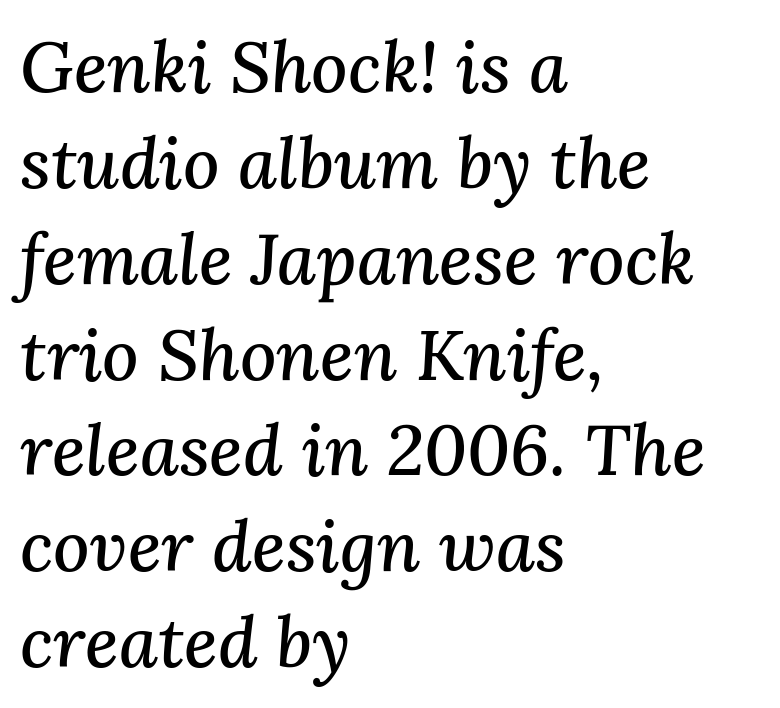
{"serif": "yes", "italic": "yes", "lean": "right", "slant_degrees": 3, "width": "normal", "stroke_contrast": "medium", "x_height": "medium", "monospaced": "no", "underline": "no", "align": "left", "line_spacing": "normal", "line_spacing_ratio": 1.35, "letter_spacing": "normal", "letter_spacing_em": 0.0, "glyph_px": 71}
